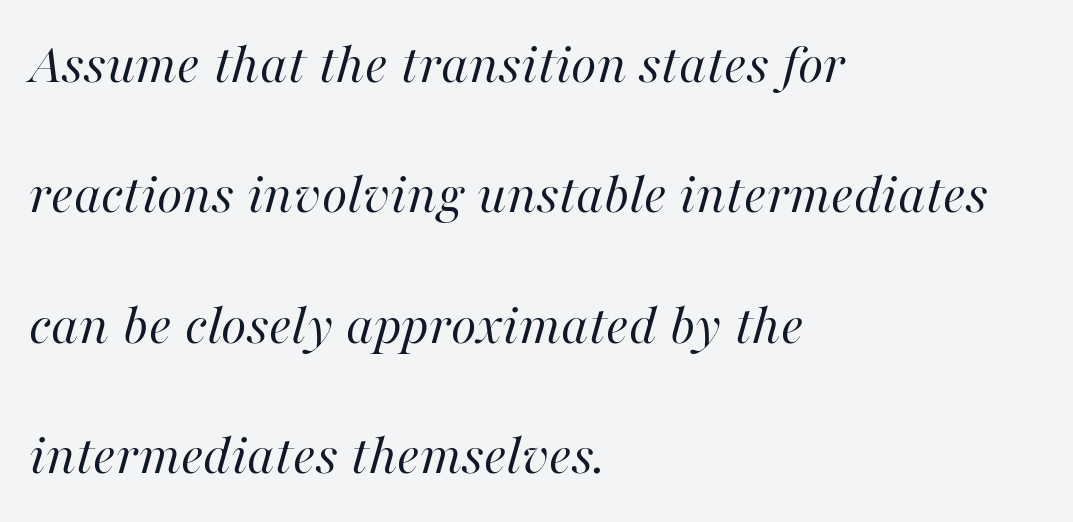
Compared with a typical body face, this is equally light or lighter still. Tall strokes in this sample are angled rather than plumb. Honestly, the rows look like they've been pulled way apart. Here the designer chose a conventional face with non-uniform glyph widths. Has an underline been added? It has not. Observe the ordinary spacing: letters are neighbours, not strangers.
